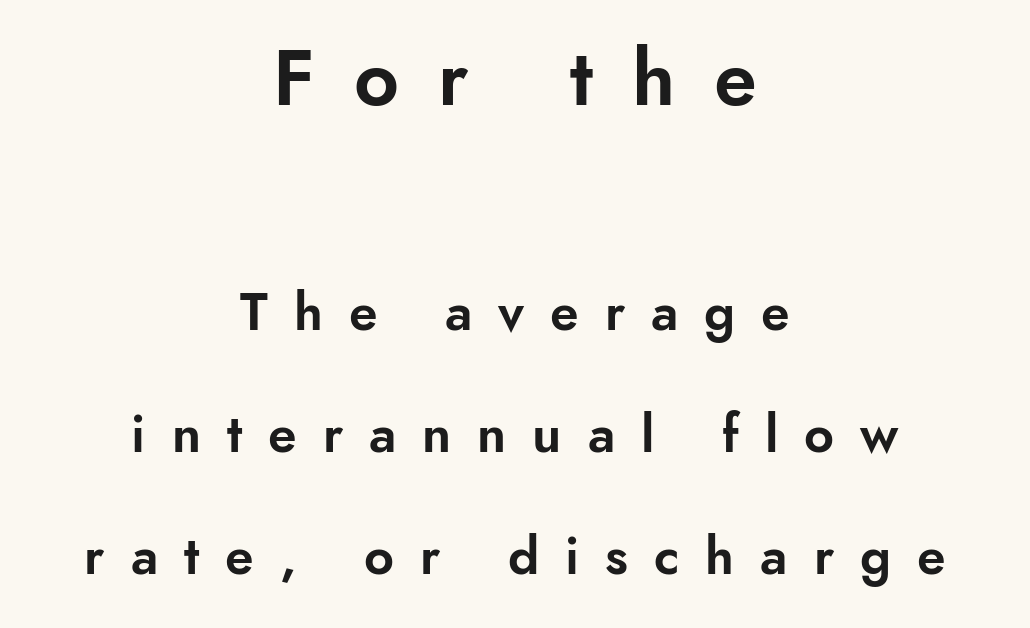
{"serif": "no", "italic": "no", "width": "normal", "stroke_contrast": "low", "x_height": "small", "monospaced": "no", "underline": "no", "align": "center", "line_spacing": "loose", "line_spacing_ratio": 2.35, "letter_spacing": "wide", "letter_spacing_em": 0.5, "larger_block": "first", "size_ratio": 1.5, "glyph_px": 78}
